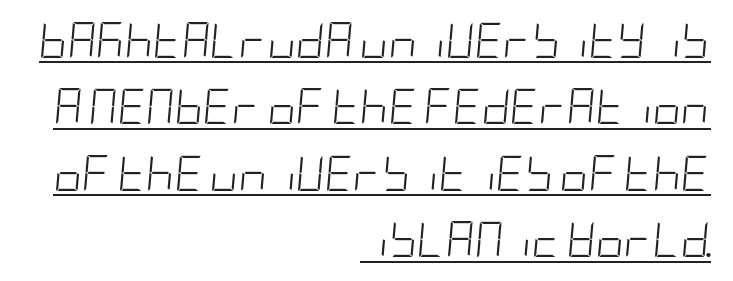
The image shows 35 px light, condensed type, italic (leaning right); set right-aligned, loose line spacing (1.9x), normal letter spacing, underlined; low stroke contrast and a large x-height.
